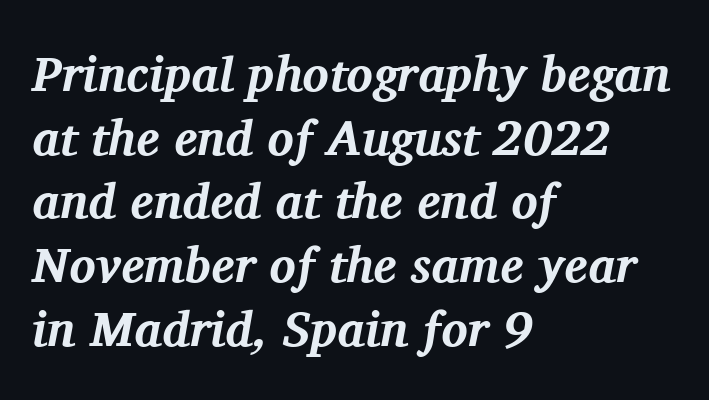
{"serif": "yes", "italic": "yes", "lean": "right", "slant_degrees": 11, "bold": "yes", "weight": "bold", "width": "normal", "stroke_contrast": "medium", "x_height": "medium", "monospaced": "no", "underline": "no", "align": "left", "line_spacing": "normal", "line_spacing_ratio": 1.3, "letter_spacing": "normal", "letter_spacing_em": 0.0, "glyph_px": 49}
